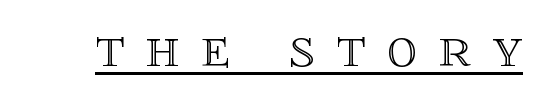
Q: Is the text italic (slanted)? A: No, it is upright.
Q: Is the text underlined? A: Yes.
Q: Is the spacing between letters normal or unusually wide? A: Unusually wide.
Q: Width (condensed, normal, or wide)? A: Normal.
Q: x-height? A: Large.
Q: Monospaced? A: No.
